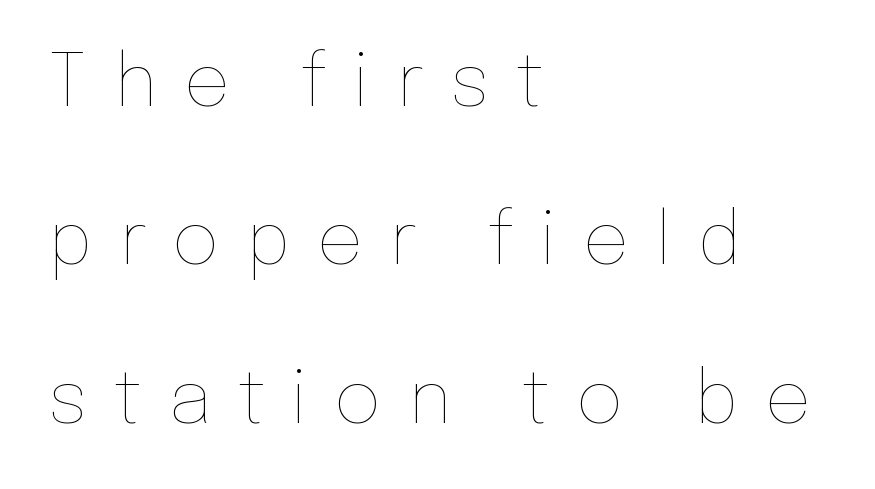
Q: Is the text bold? A: No.
Q: Is the text italic (slanted)? A: No, it is upright.
Q: Is the text underlined? A: No.
Q: How is the paragraph aligned? A: Left-aligned.
Q: Is the spacing between letters normal or unusually wide? A: Unusually wide.
Q: Is the spacing between lines tight, normal or loose? A: Loose.
Q: Width (condensed, normal, or wide)? A: Normal.
Q: Stroke contrast? A: Low.
Q: x-height? A: Medium.
Q: Monospaced? A: No.
